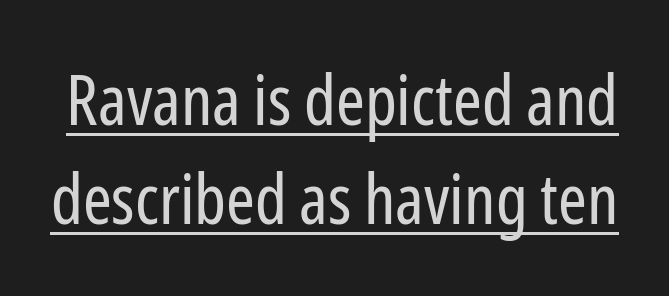
Q: Is the text bold? A: No.
Q: Is the text italic (slanted)? A: No, it is upright.
Q: Is the typeface a serif or a sans-serif typeface? A: Sans-serif.
Q: Is the text underlined? A: Yes.
Q: Is the spacing between letters normal or unusually wide? A: Normal.
Q: Is the spacing between lines tight, normal or loose? A: Normal.
Q: Width (condensed, normal, or wide)? A: Condensed.
Q: Stroke contrast? A: Low.
Q: x-height? A: Medium.
Q: Monospaced? A: No.
